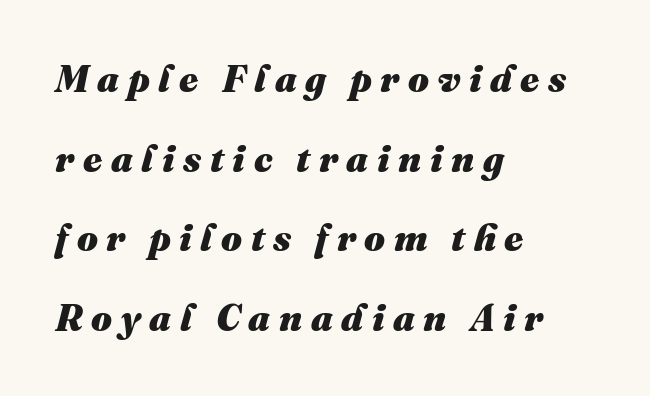
The image shows 37 px heavy type, italic (leaning right); set left-aligned, loose line spacing (2.15x), unusually wide letter spacing (+0.23 em), not underlined; medium stroke contrast and a medium x-height.
